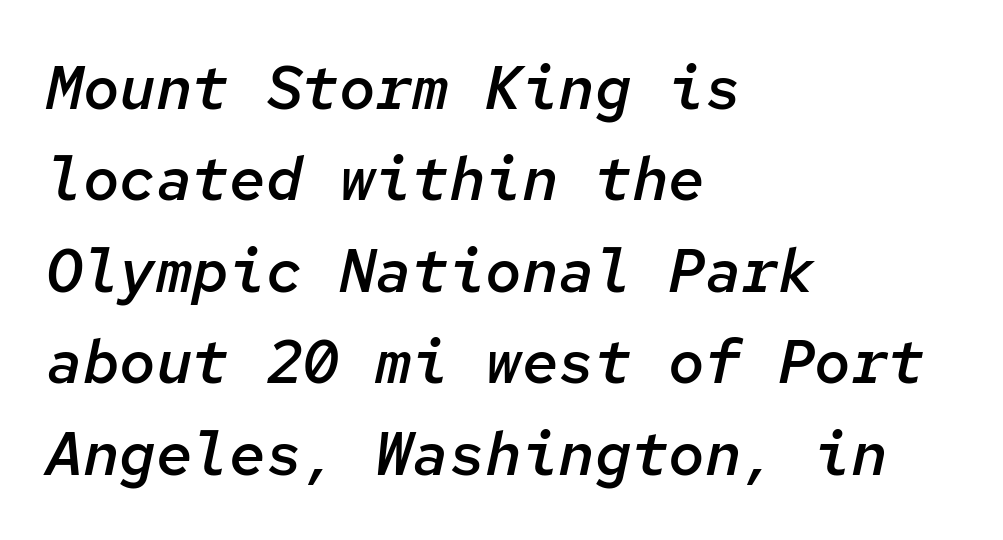
The image shows 61 px semibold type, italic (leaning right), monospaced; set left-aligned, normal line spacing (1.5x), normal letter spacing, not underlined; low stroke contrast and a medium x-height.
